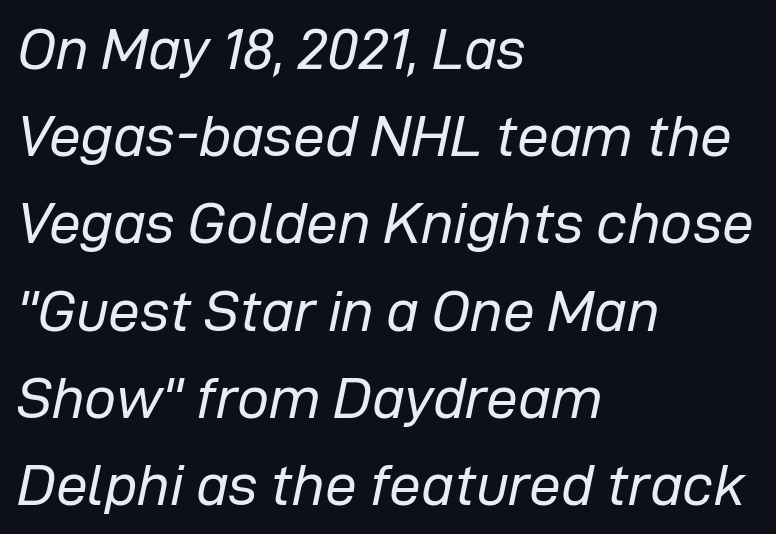
Q: Is the text bold? A: No.
Q: Is the text italic (slanted)? A: Yes, it leans right by about 12 degrees.
Q: Is the text underlined? A: No.
Q: How is the paragraph aligned? A: Left-aligned.
Q: Is the spacing between letters normal or unusually wide? A: Normal.
Q: Is the spacing between lines tight, normal or loose? A: Normal.
Q: Width (condensed, normal, or wide)? A: Normal.
Q: Stroke contrast? A: Low.
Q: x-height? A: Medium.
Q: Monospaced? A: No.
